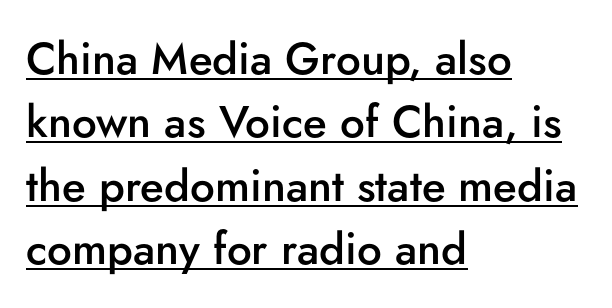
Q: Is the text bold? A: Semi-bold.
Q: Is the text italic (slanted)? A: No, it is upright.
Q: Is the typeface a serif or a sans-serif typeface? A: Sans-serif.
Q: Is the text underlined? A: Yes.
Q: How is the paragraph aligned? A: Left-aligned.
Q: Is the spacing between letters normal or unusually wide? A: Normal.
Q: Is the spacing between lines tight, normal or loose? A: Normal.
Q: Width (condensed, normal, or wide)? A: Normal.
Q: Stroke contrast? A: Low.
Q: x-height? A: Small.
Q: Monospaced? A: No.
